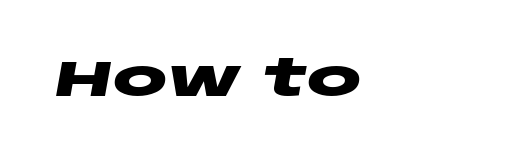
Q: Is the text bold? A: Yes.
Q: Is the text italic (slanted)? A: Yes, it leans right by about 10 degrees.
Q: Is the text underlined? A: No.
Q: How is the paragraph aligned? A: Left-aligned.
Q: Is the spacing between letters normal or unusually wide? A: Normal.
Q: Width (condensed, normal, or wide)? A: Wide.
Q: Stroke contrast? A: Low.
Q: x-height? A: Large.
Q: Monospaced? A: No.
